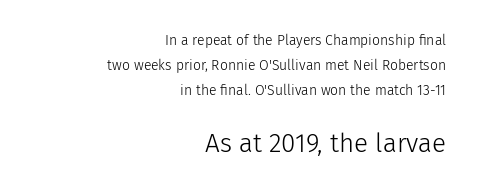
{"italic": "no", "bold": "no", "underline": "no", "align": "right", "line_spacing_ratio": 1.78, "letter_spacing": "normal", "letter_spacing_em": 0.0, "larger_block": "second", "size_ratio": 1.86, "glyph_px": 26}
